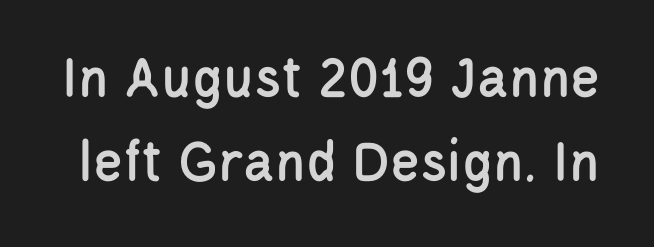
{"serif": "no", "italic": "no", "width": "condensed", "stroke_contrast": "low", "x_height": "large", "monospaced": "no", "underline": "no", "line_spacing": "normal", "line_spacing_ratio": 1.37, "letter_spacing": "normal", "letter_spacing_em": 0.0, "glyph_px": 61}
